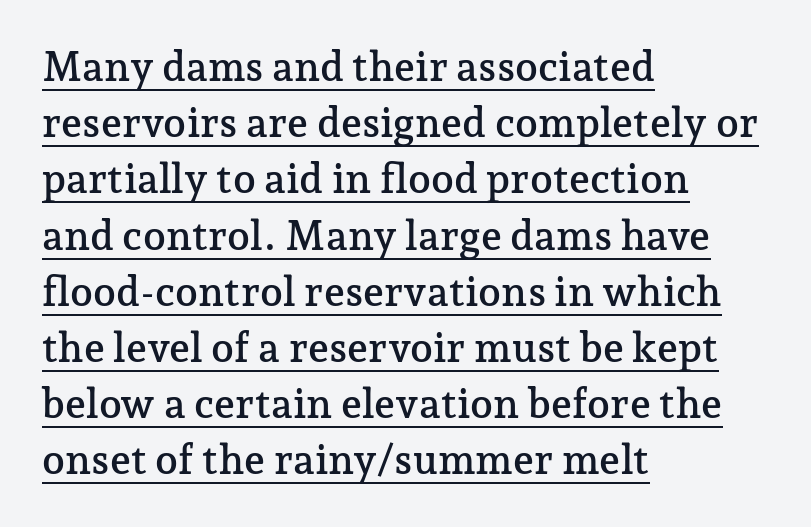
{"serif": "yes", "italic": "no", "width": "normal", "stroke_contrast": "low", "x_height": "medium", "monospaced": "no", "underline": "yes", "align": "left", "line_spacing": "normal", "line_spacing_ratio": 1.37, "letter_spacing": "normal", "letter_spacing_em": 0.0, "glyph_px": 41}
